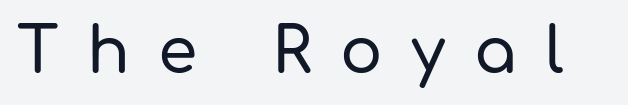
{"serif": "no", "italic": "no", "width": "normal", "stroke_contrast": "low", "x_height": "medium", "monospaced": "no", "underline": "no", "letter_spacing": "wide", "letter_spacing_em": 0.45, "glyph_px": 63}
